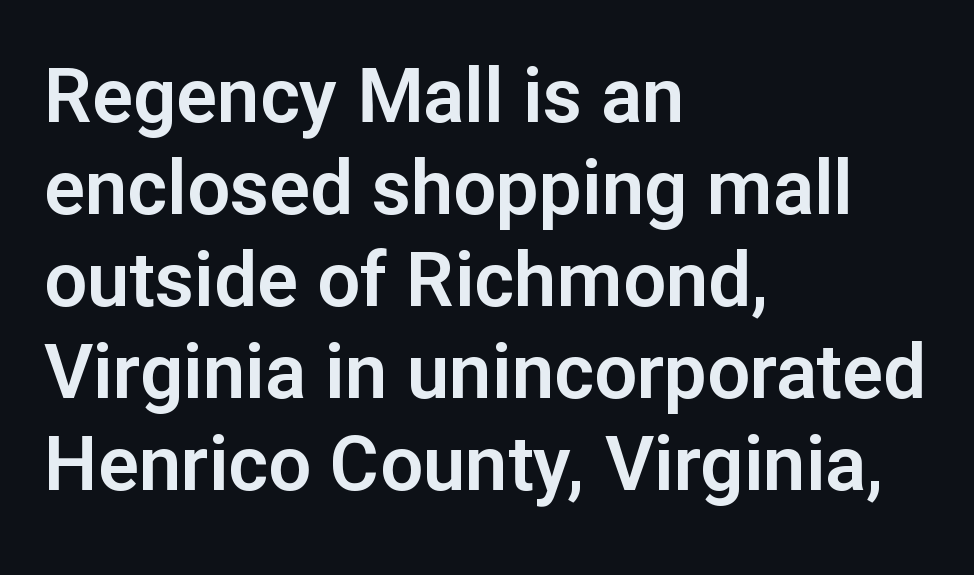
The image shows 76 px sans-serif type, upright; set left-aligned, line spacing 1.21x, normal letter spacing, not underlined; low stroke contrast and a medium x-height.
